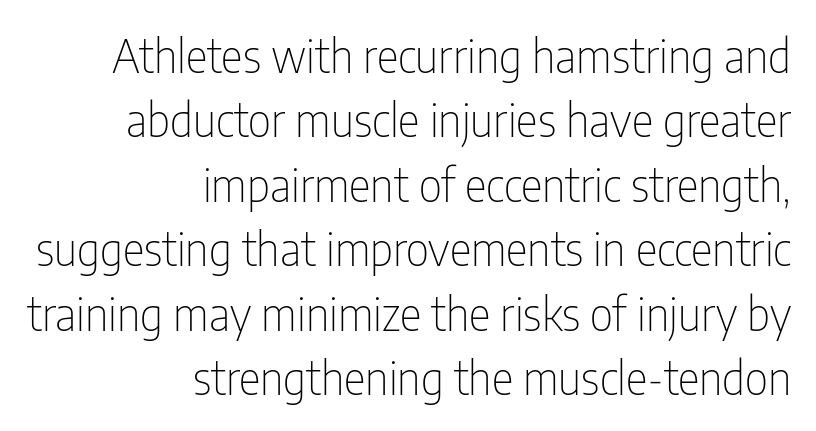
Horizontal bands of white between lines are of average thickness. Varying glyph widths throughout — classic text-font behaviour. Typographically, this falls in the sans-serif category. Every character sits straight up, as roman type does.
